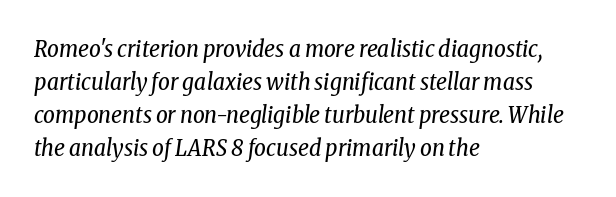
Is the stroke heavy? The answer is a plain regular-or-lighter. Regarding leading, the lines here are spaced in the standard way. The line texture is even and compact thanks to regular tracking. Designer's note — italics engaged. Horizontally, the lines are justified to the leading edge only.
